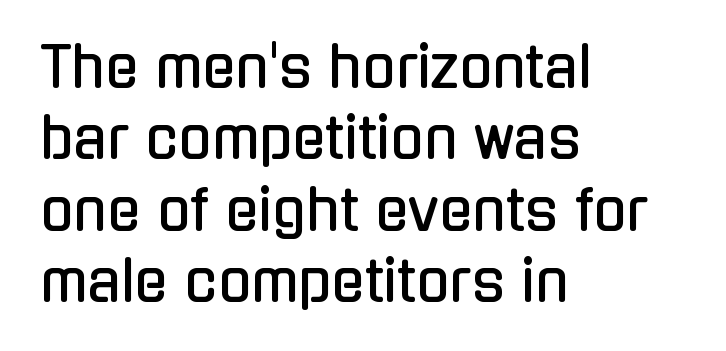
Q: Is the text italic (slanted)? A: No, it is upright.
Q: Is the typeface a serif or a sans-serif typeface? A: Sans-serif.
Q: Is the text underlined? A: No.
Q: How is the paragraph aligned? A: Left-aligned.
Q: Is the spacing between letters normal or unusually wide? A: Normal.
Q: Is the spacing between lines tight, normal or loose? A: Normal.
Q: Width (condensed, normal, or wide)? A: Condensed.
Q: Stroke contrast? A: Low.
Q: x-height? A: Medium.
Q: Monospaced? A: No.
